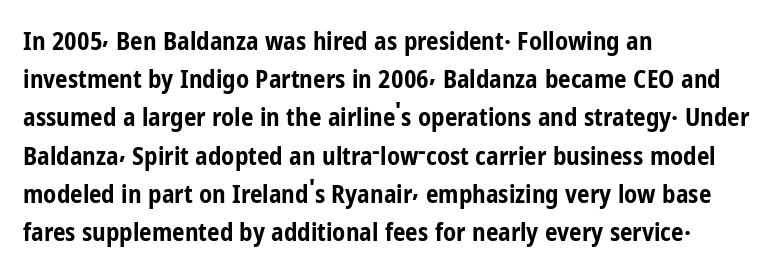
The image shows 25 px bold type, upright; set left-aligned, normal line spacing (1.53x), normal letter spacing, not underlined.
